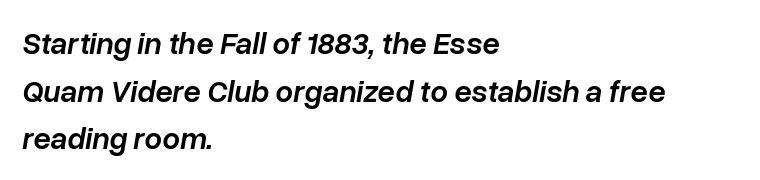
Q: Is the text bold? A: Semi-bold.
Q: Is the text italic (slanted)? A: Yes, it leans right by about 10 degrees.
Q: Is the text underlined? A: No.
Q: How is the paragraph aligned? A: Left-aligned.
Q: Is the spacing between letters normal or unusually wide? A: Normal.
Q: Is the spacing between lines tight, normal or loose? A: Normal.
Q: Width (condensed, normal, or wide)? A: Normal.
Q: Stroke contrast? A: Low.
Q: x-height? A: Medium.
Q: Monospaced? A: No.
